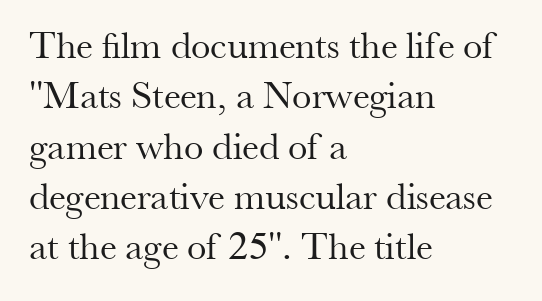
The image shows 39 px regular-weight serif type, upright; set left-aligned, normal line spacing (1.29x), normal letter spacing, not underlined; medium stroke contrast and a small x-height.
